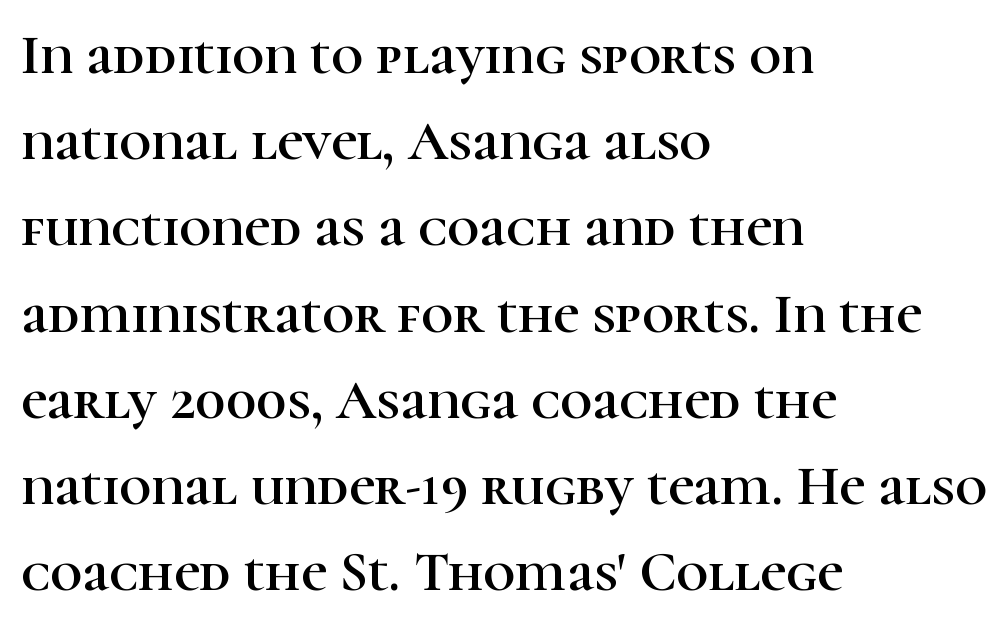
Q: Is the text italic (slanted)? A: No, it is upright.
Q: Is the typeface a serif or a sans-serif typeface? A: Serif.
Q: Is the text underlined? A: No.
Q: How is the paragraph aligned? A: Left-aligned.
Q: Is the spacing between letters normal or unusually wide? A: Normal.
Q: Is the spacing between lines tight, normal or loose? A: Normal.
Q: Width (condensed, normal, or wide)? A: Normal.
Q: Stroke contrast? A: High.
Q: x-height? A: Medium.
Q: Monospaced? A: No.
